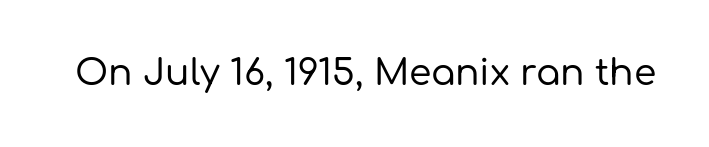
Q: Is the text italic (slanted)? A: No, it is upright.
Q: Is the typeface a serif or a sans-serif typeface? A: Sans-serif.
Q: Is the text underlined? A: No.
Q: Is the spacing between letters normal or unusually wide? A: Normal.
Q: Width (condensed, normal, or wide)? A: Normal.
Q: Stroke contrast? A: Low.
Q: x-height? A: Medium.
Q: Monospaced? A: No.
